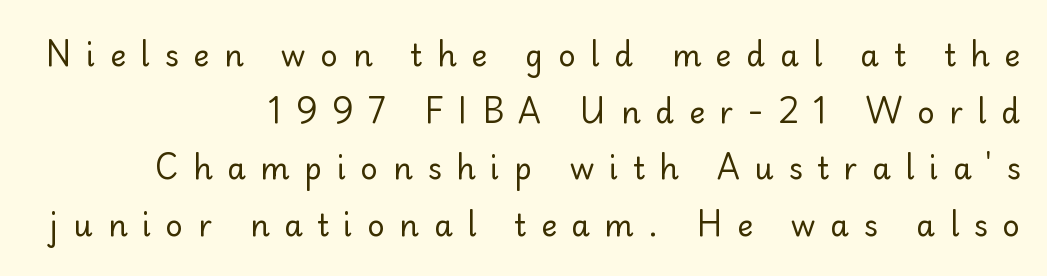
Notice how the passage keeps a crisp vertical edge on the right only. A sans-serif font was chosen for this passage. The strip under each line holds only bare page. Display-style spreading of the glyphs; the letterfit is very open. You can tell it's not italic because the verticals are truly vertical. Weight: in the light-to-regular range.
